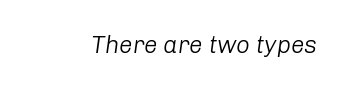
{"italic": "yes", "lean": "right", "slant_degrees": 8, "bold": "no", "underline": "no", "letter_spacing": "normal", "letter_spacing_em": 0.0, "glyph_px": 24}
